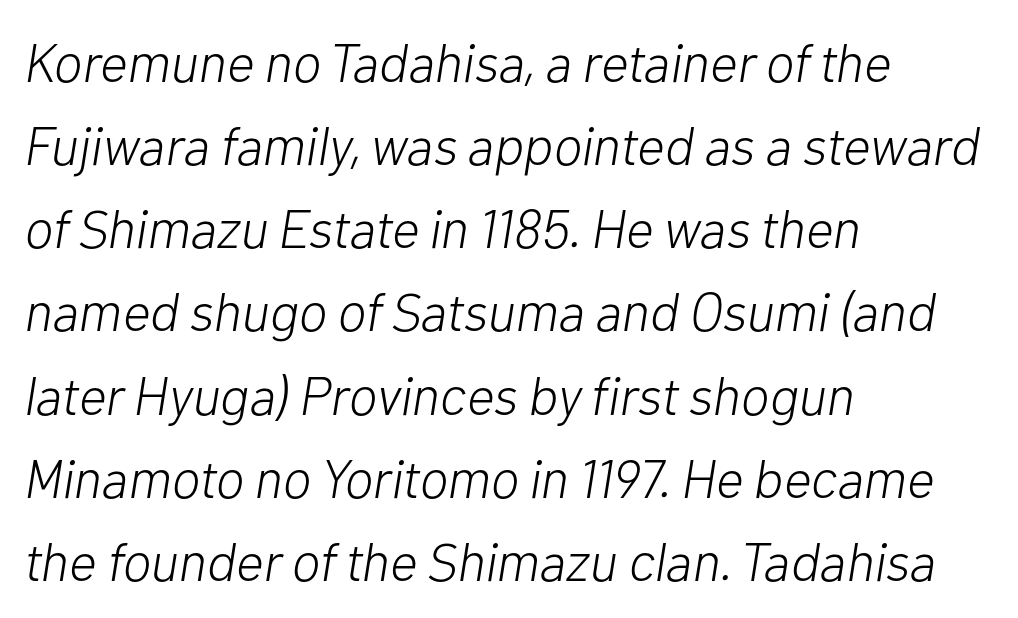
Descenders are the only things crossing below the line. The passage shown is typed in a proportional face where columns would drift. Baseline-to-baseline distance is the conventional proportion of letter height. Would a proofreader flag this as italicized? Yes.
